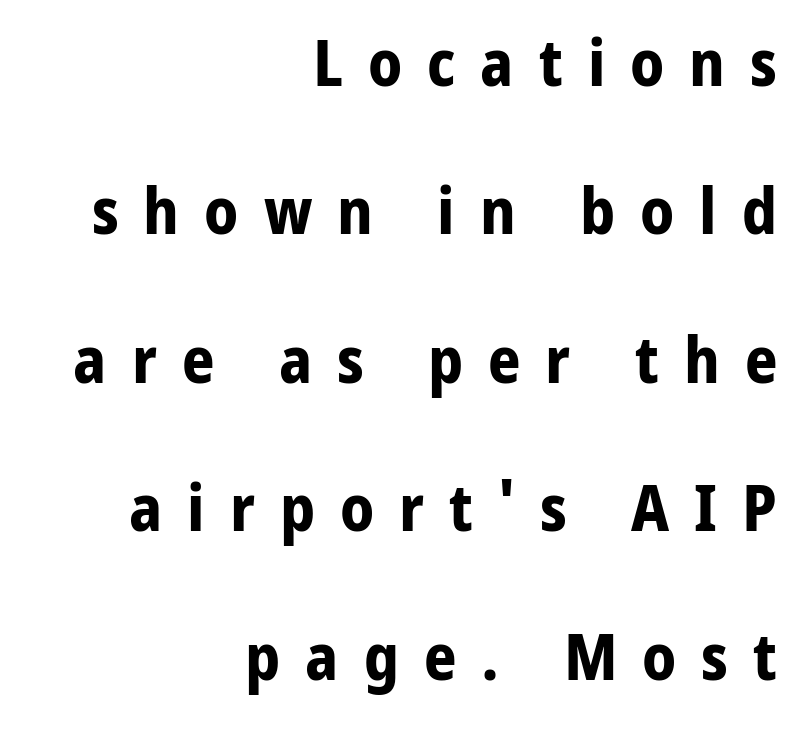
{"serif": "no", "italic": "no", "bold": "yes", "weight": "bold", "width": "normal", "stroke_contrast": "low", "x_height": "medium", "monospaced": "no", "underline": "no", "align": "right", "line_spacing": "loose", "line_spacing_ratio": 2.32, "letter_spacing": "wide", "letter_spacing_em": 0.39, "glyph_px": 64}
